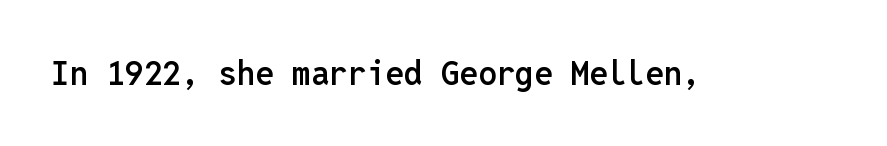
{"serif": "no", "italic": "no", "bold": "semi", "weight": "semibold", "width": "normal", "stroke_contrast": "low", "x_height": "medium", "monospaced": "yes", "underline": "no", "letter_spacing": "normal", "letter_spacing_em": 0.0, "glyph_px": 33}
